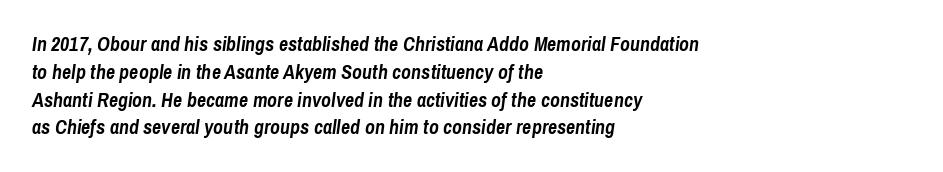
Compared with typical paragraphs, the rows here are spaced about the same. Is the block centered? No — it sits flush against the left margin. Unmarked baselines from the first word to the last. Slant detected: the letters are inclined.
